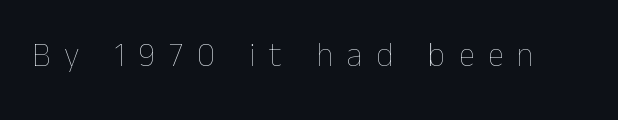
The image shows 33 px thin type, upright; set unusually wide letter spacing (+0.41 em), not underlined; low stroke contrast and a medium x-height.
